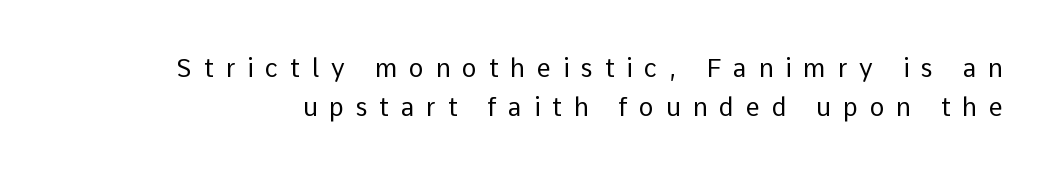
Q: Is the text bold? A: No.
Q: Is the text italic (slanted)? A: No, it is upright.
Q: Is the text underlined? A: No.
Q: Is the spacing between letters normal or unusually wide? A: Unusually wide.
Q: Is the spacing between lines tight, normal or loose? A: Normal.
